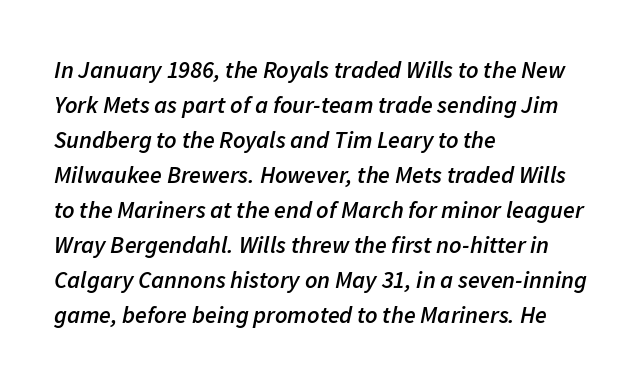
Q: Is the text bold? A: Semi-bold.
Q: Is the text italic (slanted)? A: Yes, it leans right by about 11 degrees.
Q: Is the text underlined? A: No.
Q: How is the paragraph aligned? A: Left-aligned.
Q: Is the spacing between letters normal or unusually wide? A: Normal.
Q: Is the spacing between lines tight, normal or loose? A: Normal.
